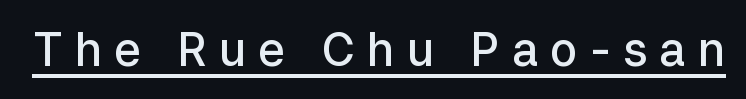
{"serif": "no", "italic": "no", "bold": "semi", "weight": "semibold", "width": "normal", "stroke_contrast": "low", "x_height": "medium", "monospaced": "no", "underline": "yes", "letter_spacing": "wide", "letter_spacing_em": 0.26, "glyph_px": 46}
